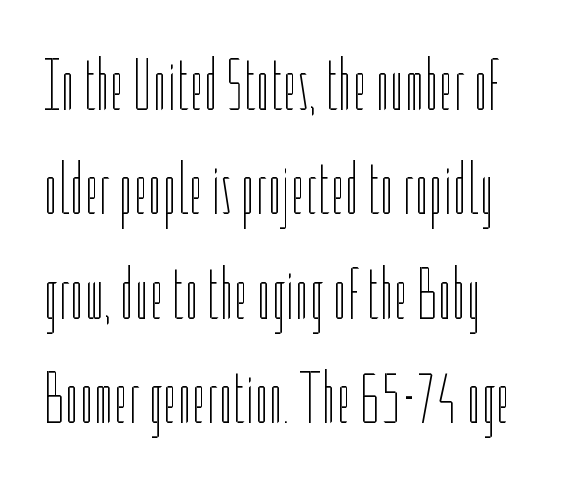
Proportional: the letters do not fall into vertical columns. The typography opts for an upright posture over an oblique one. What stands out about the letter spacing? Nothing — it is the standard amount. Check the space under the baseline: it is left empty.
